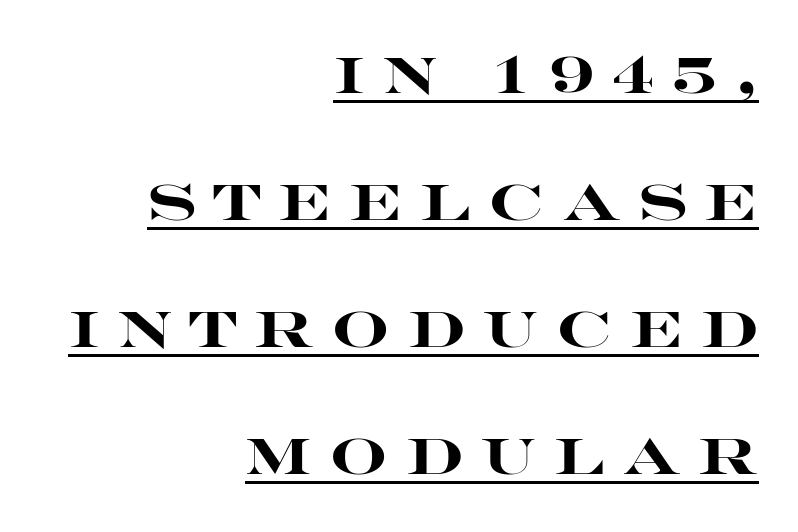
{"italic": "no", "bold": "yes", "weight": "heavy", "width": "wide", "stroke_contrast": "high", "x_height": "large", "monospaced": "no", "underline": "yes", "align": "right", "line_spacing": "loose", "line_spacing_ratio": 2.49, "letter_spacing": "wide", "letter_spacing_em": 0.34, "glyph_px": 51}
